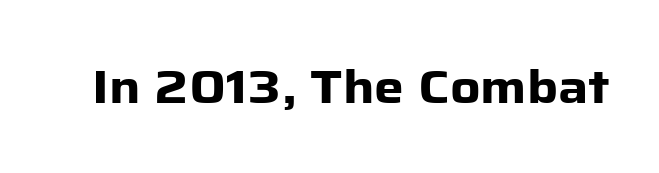
{"serif": "no", "italic": "no", "bold": "yes", "weight": "heavy", "width": "normal", "stroke_contrast": "low", "x_height": "medium", "monospaced": "no", "underline": "no", "letter_spacing": "normal", "letter_spacing_em": 0.0, "glyph_px": 47}
